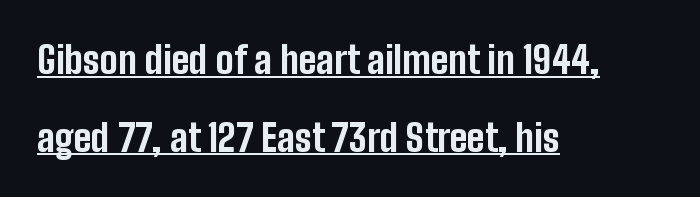
Q: Is the text bold? A: Yes.
Q: Is the text italic (slanted)? A: No, it is upright.
Q: Is the typeface a serif or a sans-serif typeface? A: Sans-serif.
Q: Is the text underlined? A: Yes.
Q: How is the paragraph aligned? A: Left-aligned.
Q: Is the spacing between letters normal or unusually wide? A: Normal.
Q: Is the spacing between lines tight, normal or loose? A: Loose.
Q: Width (condensed, normal, or wide)? A: Condensed.
Q: Stroke contrast? A: Low.
Q: x-height? A: Medium.
Q: Monospaced? A: No.
